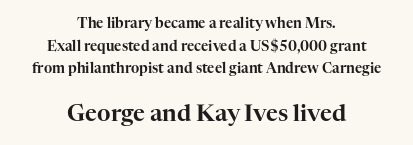
The image shows 23 px text type, upright; set centered, normal line spacing (1.61x), normal letter spacing, not underlined; the second (bottom) block is 1.64x larger.
